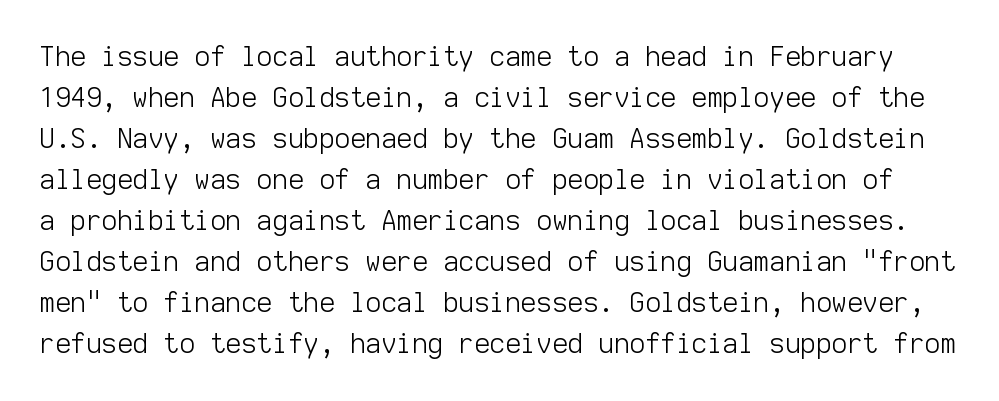
When letters stand straight like this, we call the style roman or upright. The characters are drawn with everyday or finer stroke widths. Notice how descenders clear the ascenders below comfortably — that's standard leading. Caption: standard tracking, unaltered. The area under the type is left untouched.
